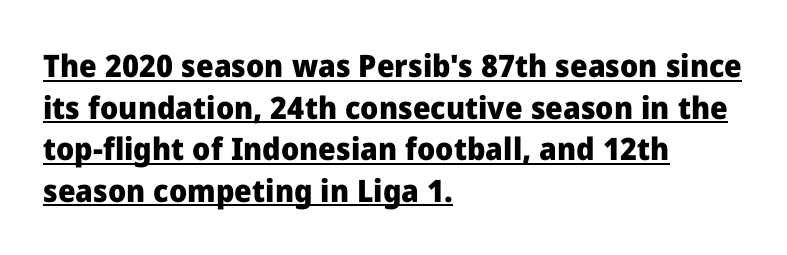
{"serif": "no", "italic": "no", "bold": "yes", "weight": "heavy", "width": "normal", "stroke_contrast": "low", "x_height": "medium", "monospaced": "no", "underline": "yes", "align": "left", "line_spacing": "normal", "line_spacing_ratio": 1.34, "letter_spacing": "normal", "letter_spacing_em": 0.0, "glyph_px": 31}
